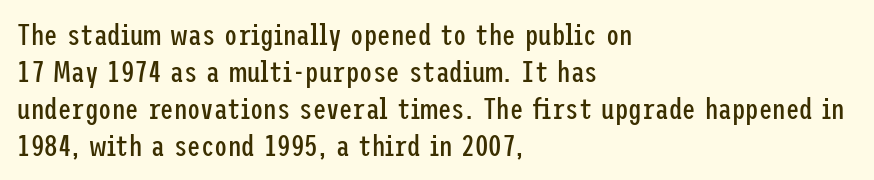
Q: Is the text bold? A: No.
Q: Is the text italic (slanted)? A: No, it is upright.
Q: Is the typeface a serif or a sans-serif typeface? A: Sans-serif.
Q: Is the text underlined? A: No.
Q: How is the paragraph aligned? A: Left-aligned.
Q: Is the spacing between letters normal or unusually wide? A: Normal.
Q: Width (condensed, normal, or wide)? A: Condensed.
Q: Stroke contrast? A: Low.
Q: x-height? A: Medium.
